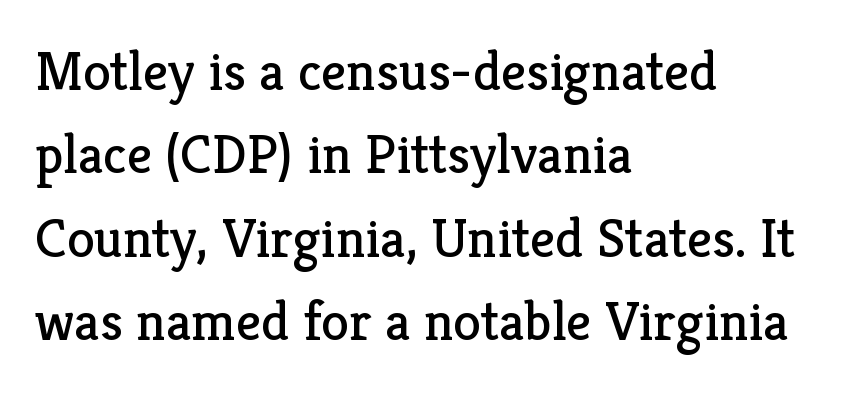
Q: Is the text bold? A: No.
Q: Is the text italic (slanted)? A: No, it is upright.
Q: Is the typeface a serif or a sans-serif typeface? A: Serif.
Q: Is the text underlined? A: No.
Q: How is the paragraph aligned? A: Left-aligned.
Q: Is the spacing between letters normal or unusually wide? A: Normal.
Q: Is the spacing between lines tight, normal or loose? A: Normal.
Q: Width (condensed, normal, or wide)? A: Normal.
Q: Stroke contrast? A: Low.
Q: x-height? A: Medium.
Q: Monospaced? A: No.
